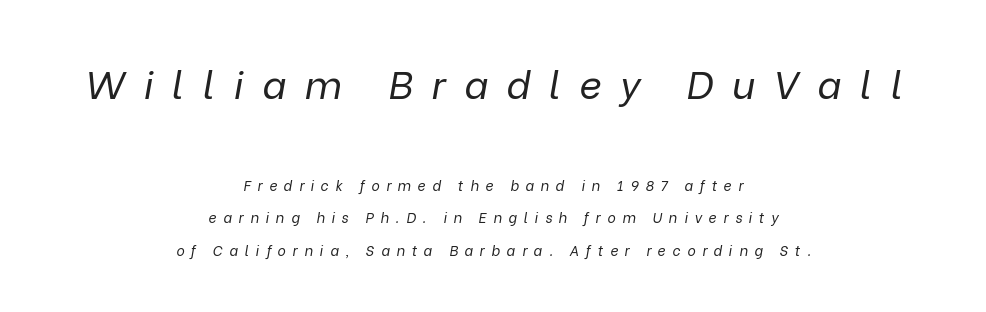
Q: Is the text bold? A: No.
Q: Is the text italic (slanted)? A: Yes, it leans right by about 9 degrees.
Q: Is the text underlined? A: No.
Q: How is the paragraph aligned? A: Centered.
Q: Is the spacing between letters normal or unusually wide? A: Unusually wide.
Q: Is the spacing between lines tight, normal or loose? A: Loose.
Q: Which block of text is set in a larger size, the first (top) or the second (bottom)? A: The first (top) one.
Q: Width (condensed, normal, or wide)? A: Normal.
Q: Stroke contrast? A: Low.
Q: x-height? A: Medium.
Q: Monospaced? A: No.
